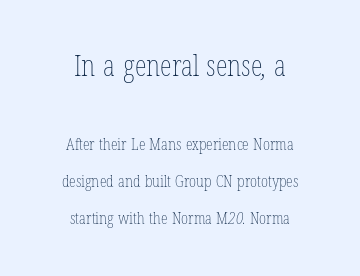
Is this a fixed-width face? No — the glyphs have proportional, varying widths. Quick note: interline space is abundant. Every row of glyphs is offset so its center matches the block's center. The horizontal fit of the characters is conventional and even.
